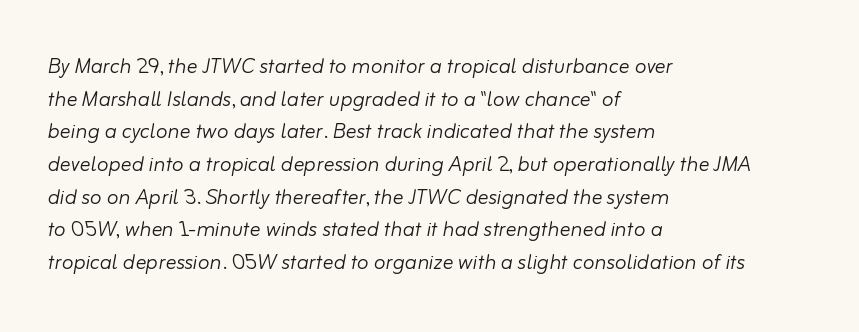
{"italic": "yes", "lean": "right", "slant_degrees": 10, "bold": "no", "underline": "no", "align": "left", "line_spacing_ratio": 1.21, "letter_spacing": "normal", "letter_spacing_em": 0.0, "glyph_px": 27}
